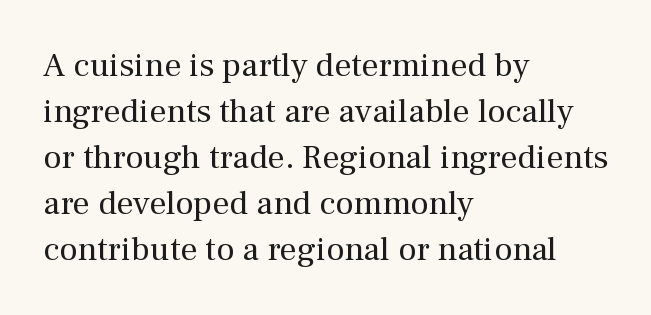
The image shows 34 px regular-weight serif type, upright; set left-aligned, normal line spacing (1.35x), normal letter spacing, not underlined; medium stroke contrast and a medium x-height.
